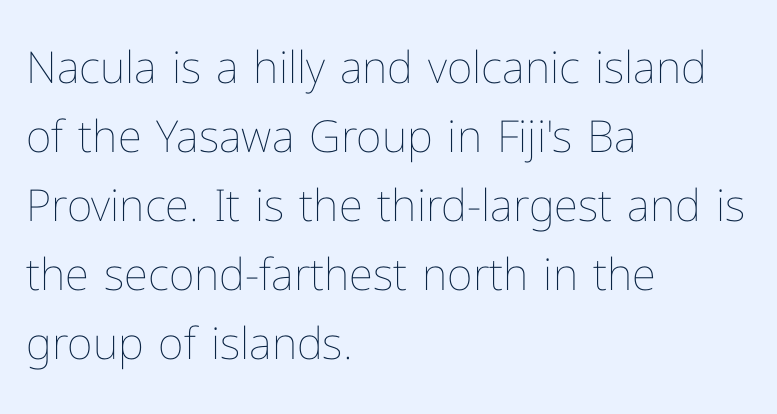
Q: Is the text bold? A: No.
Q: Is the text italic (slanted)? A: No, it is upright.
Q: Is the text underlined? A: No.
Q: How is the paragraph aligned? A: Left-aligned.
Q: Is the spacing between letters normal or unusually wide? A: Normal.
Q: Is the spacing between lines tight, normal or loose? A: Normal.
Q: Width (condensed, normal, or wide)? A: Normal.
Q: Stroke contrast? A: Low.
Q: x-height? A: Medium.
Q: Monospaced? A: No.
